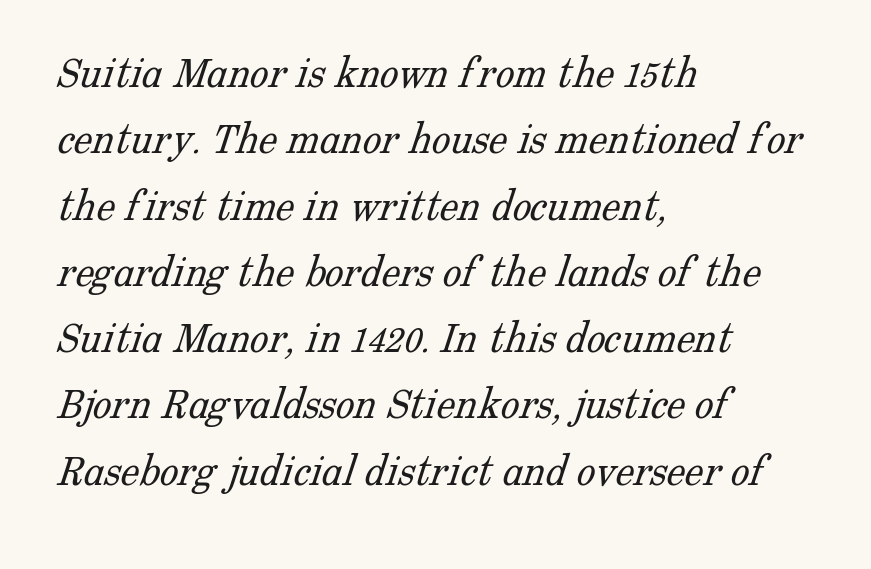
{"serif": "yes", "bold": "no", "weight": "light", "width": "normal", "stroke_contrast": "low", "x_height": "medium", "monospaced": "no", "underline": "no", "align": "left", "line_spacing": "normal", "line_spacing_ratio": 1.41, "letter_spacing": "normal", "letter_spacing_em": 0.0, "glyph_px": 47}
